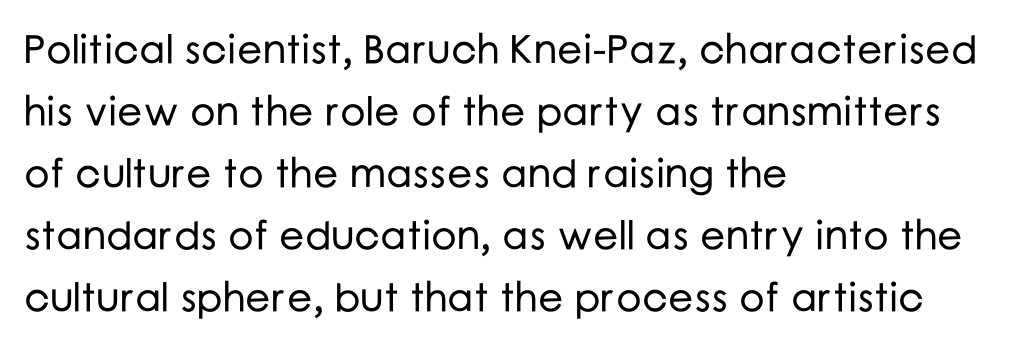
Q: Is the text italic (slanted)? A: No, it is upright.
Q: Is the typeface a serif or a sans-serif typeface? A: Sans-serif.
Q: Is the text underlined? A: No.
Q: How is the paragraph aligned? A: Left-aligned.
Q: Is the spacing between letters normal or unusually wide? A: Normal.
Q: Is the spacing between lines tight, normal or loose? A: Normal.
Q: Width (condensed, normal, or wide)? A: Normal.
Q: Stroke contrast? A: Low.
Q: x-height? A: Medium.
Q: Monospaced? A: No.
